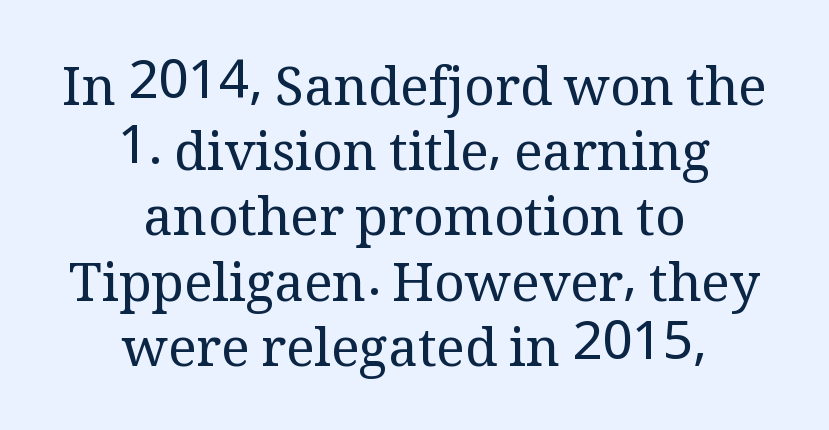
Q: Is the text bold? A: No.
Q: Is the text italic (slanted)? A: No, it is upright.
Q: Is the typeface a serif or a sans-serif typeface? A: Serif.
Q: Is the text underlined? A: No.
Q: How is the paragraph aligned? A: Centered.
Q: Is the spacing between letters normal or unusually wide? A: Normal.
Q: Width (condensed, normal, or wide)? A: Normal.
Q: Stroke contrast? A: Medium.
Q: x-height? A: Medium.
Q: Monospaced? A: No.
